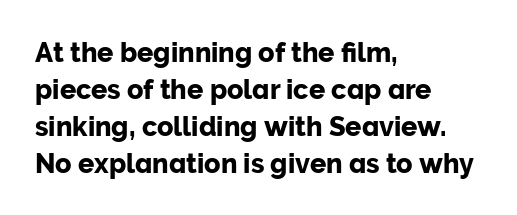
Q: Is the text italic (slanted)? A: No, it is upright.
Q: Is the text underlined? A: No.
Q: How is the paragraph aligned? A: Left-aligned.
Q: Is the spacing between letters normal or unusually wide? A: Normal.
Q: Is the spacing between lines tight, normal or loose? A: Normal.
